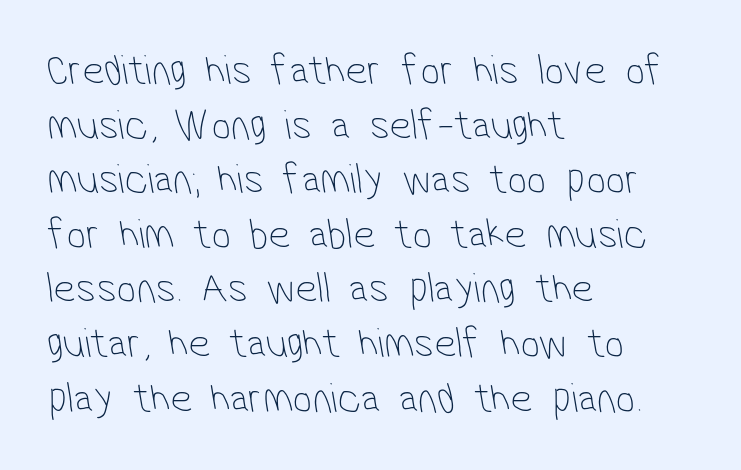
What stands out about the letter spacing? Nothing — it is the standard amount. The typeface chosen for these lines omits serifs. Quick note: underline off. Here the designer chose a conventional face with non-uniform glyph widths. The typeface has the unassuming heft of standard copy or less.
